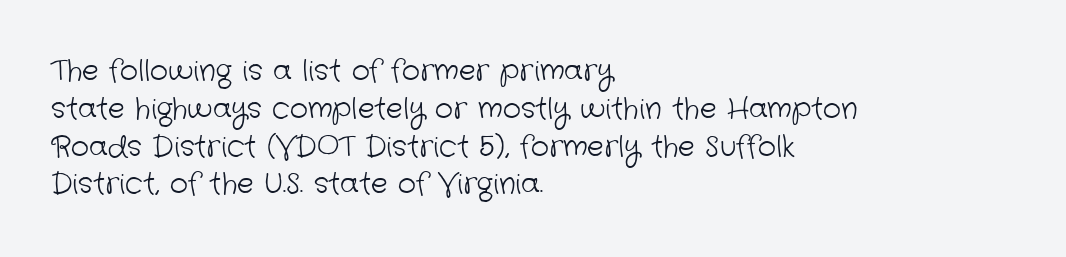
The image shows 28 px light sans-serif type; set left-aligned, normal line spacing (1.35x), normal letter spacing, not underlined; low stroke contrast and a medium x-height.
